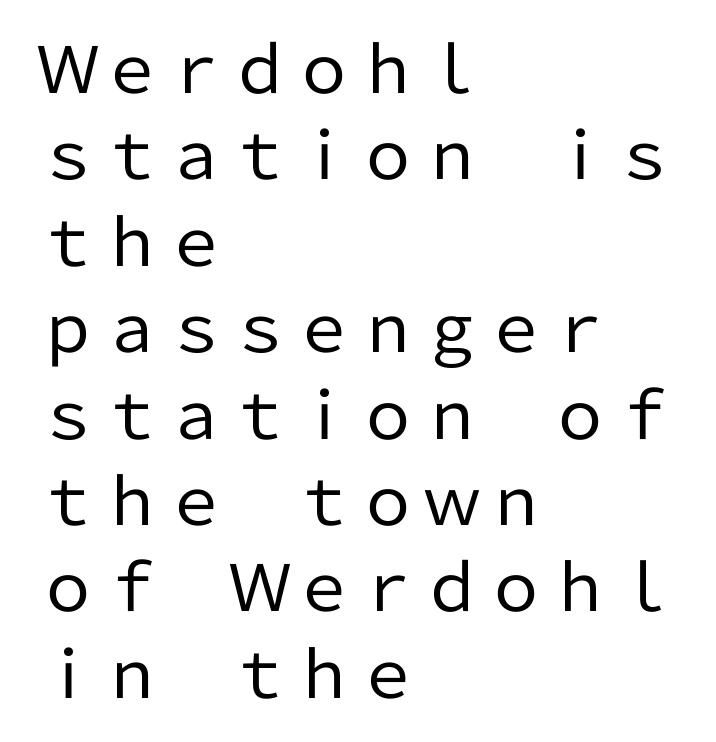
The image shows 64 px regular-weight sans-serif type, upright; set left-aligned, normal line spacing (1.35x), normal letter spacing, not underlined; low stroke contrast and a medium x-height.
